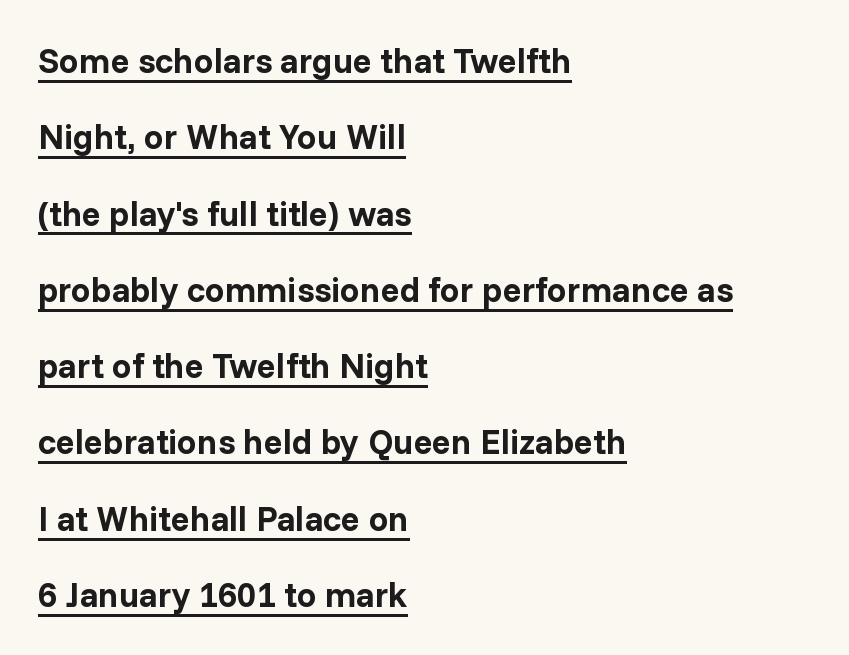
Weight check: bold — yes, fully. A great deal of white space separates one row of letters from the next. Layout note: lines flush left. The typeface chosen for these lines omits serifs. Compared with undecorated copy, this sample adds a rule below the words. Words appear dense and cohesive because spacing is normal.
